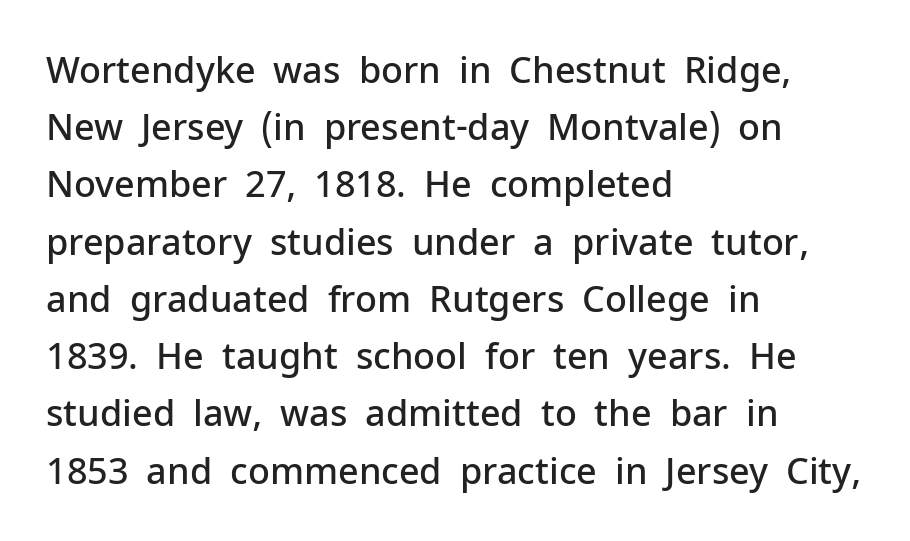
Q: Is the text bold? A: Semi-bold.
Q: Is the text italic (slanted)? A: No, it is upright.
Q: Is the typeface a serif or a sans-serif typeface? A: Sans-serif.
Q: Is the text underlined? A: No.
Q: How is the paragraph aligned? A: Left-aligned.
Q: Is the spacing between letters normal or unusually wide? A: Normal.
Q: Is the spacing between lines tight, normal or loose? A: Normal.
Q: Width (condensed, normal, or wide)? A: Normal.
Q: Stroke contrast? A: Low.
Q: x-height? A: Medium.
Q: Monospaced? A: No.
